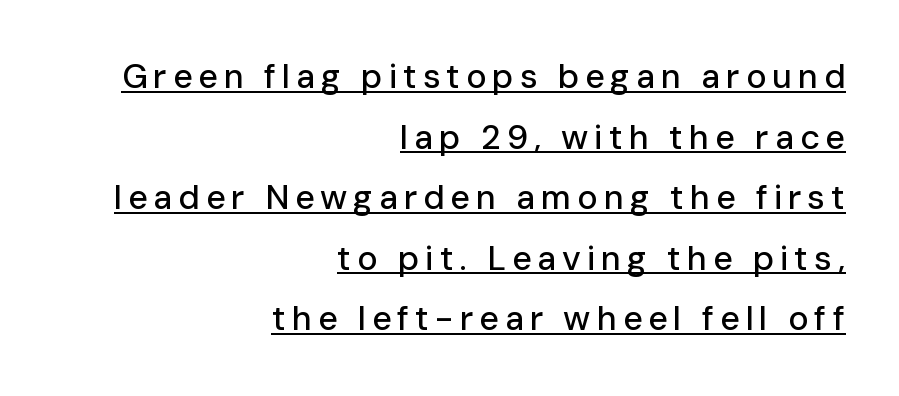
{"serif": "no", "italic": "no", "width": "normal", "stroke_contrast": "low", "x_height": "medium", "monospaced": "no", "underline": "yes", "align": "right", "line_spacing_ratio": 1.78, "glyph_px": 34}
